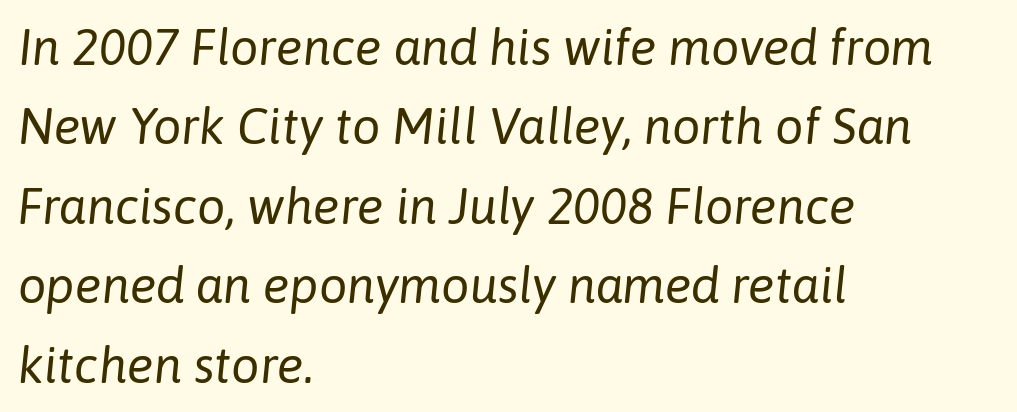
Beneath every word, the page is bare. Heaviness? Minimal to ordinary, like unemphasized prose. Interline gaps are of average width in this sample. Typeset ragged right — the left edge is the straight one.
